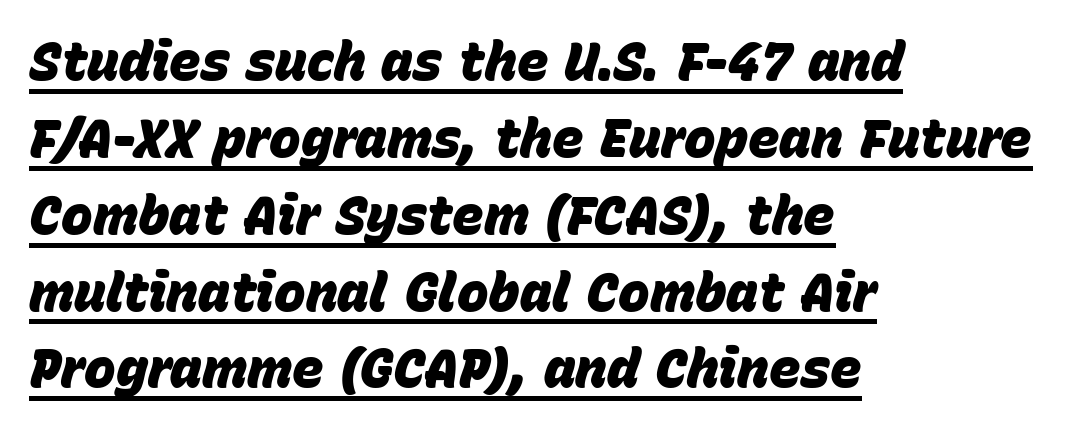
A typesetter would call this proportional, since set widths differ per character. An italicized treatment has been applied to the whole sample. The compositor pushed each line to the left boundary. Evenly set lines give the paragraph a standard silhouette.
